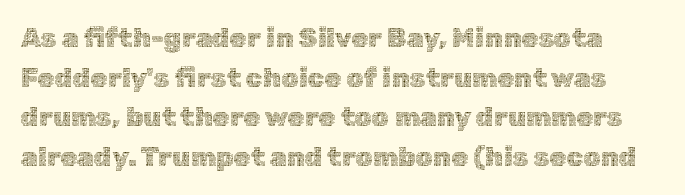
Q: Is the text bold? A: No.
Q: Is the text italic (slanted)? A: No, it is upright.
Q: Is the text underlined? A: No.
Q: Is the spacing between letters normal or unusually wide? A: Normal.
Q: Is the spacing between lines tight, normal or loose? A: Normal.
